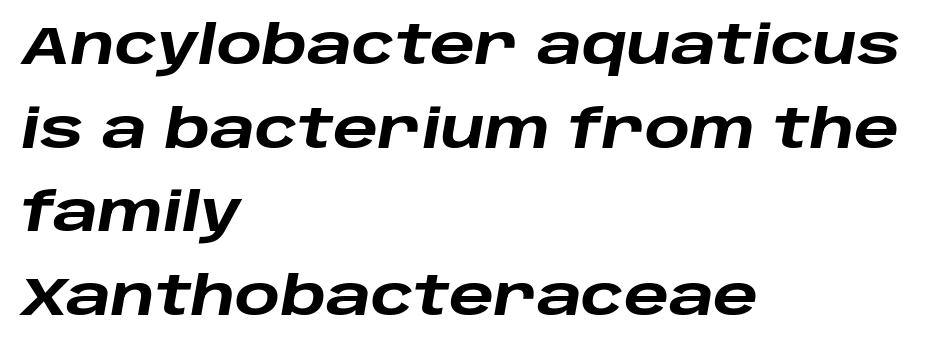
{"italic": "yes", "lean": "right", "slant_degrees": 10, "bold": "yes", "weight": "heavy", "width": "wide", "stroke_contrast": "low", "x_height": "large", "monospaced": "no", "underline": "no", "align": "left", "line_spacing": "normal", "line_spacing_ratio": 1.58, "letter_spacing": "normal", "letter_spacing_em": 0.0, "glyph_px": 53}
